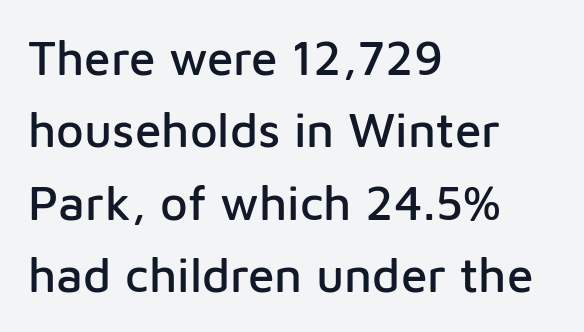
The image shows 48 px sans-serif type, upright; set left-aligned, normal line spacing (1.51x), normal letter spacing, not underlined; low stroke contrast and a medium x-height.
